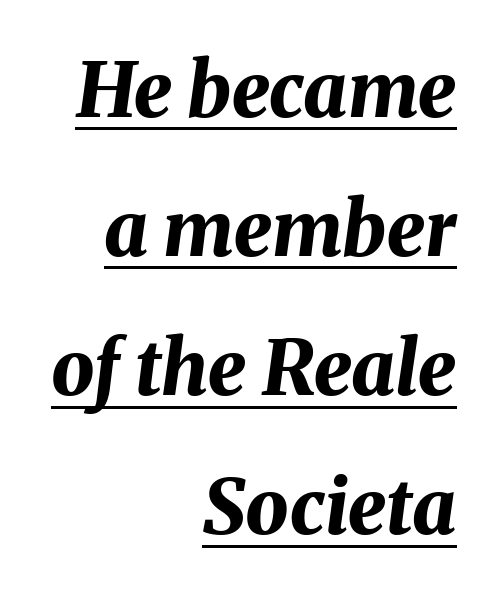
The image shows 76 px bold type, italic (leaning right); set right-aligned, line spacing 1.83x, normal letter spacing, underlined; medium stroke contrast and a medium x-height.
